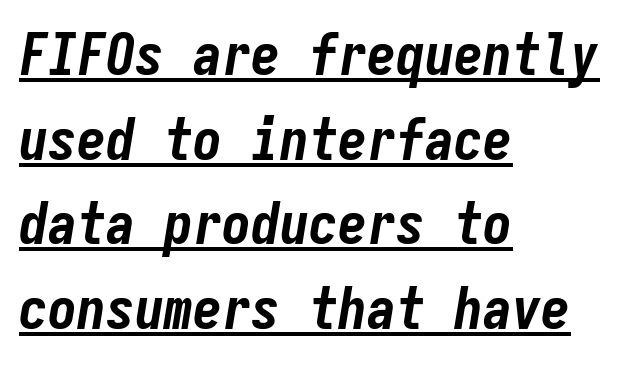
{"italic": "yes", "lean": "right", "slant_degrees": 9, "bold": "yes", "weight": "bold", "width": "condensed", "stroke_contrast": "low", "x_height": "medium", "monospaced": "yes", "underline": "yes", "align": "left", "line_spacing": "normal", "line_spacing_ratio": 1.46, "letter_spacing": "normal", "letter_spacing_em": 0.0, "glyph_px": 58}
